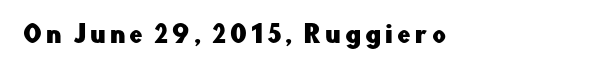
A roman cut, with each character standing at attention. Anything drawn beneath the words? Only blank space. Teacher's note: observe the even left margin — that is flush-left alignment.
